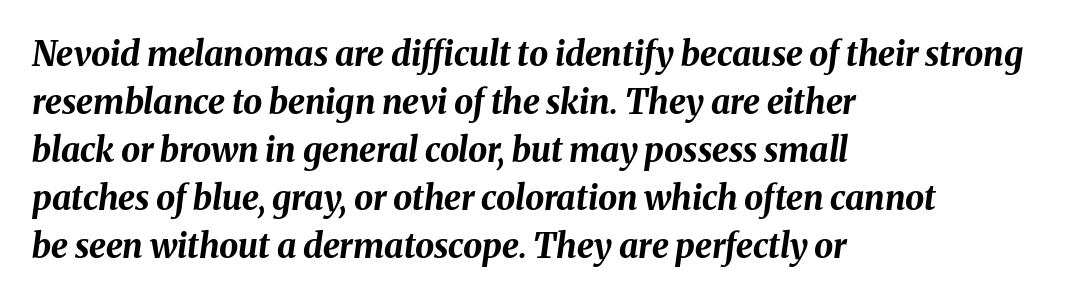
The image shows 34 px bold type, italic (leaning right); set left-aligned, normal line spacing (1.41x), normal letter spacing, not underlined; medium stroke contrast and a medium x-height.
